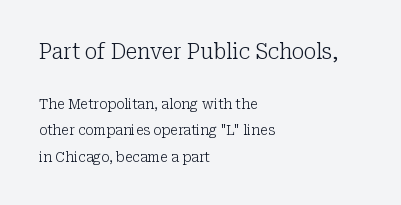
Letters rest on an invisible, unmarked baseline. This rendering uses left alignment, leaving the right contour irregular. You could fit nearly another row in the gap between these rows. The weight tops out at a normal text grade.
